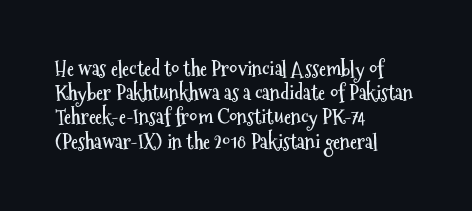
Descenders hang freely into open space. The paragraph has a hard left edge and a soft right edge. It's the straight-up-and-down kind of type. Observe the ordinary spacing: letters are neighbours, not strangers. Weight check: bold — yes, fully.
